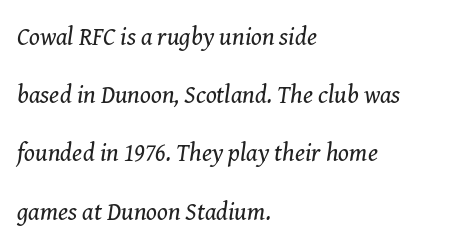
{"italic": "yes", "lean": "right", "slant_degrees": 8, "bold": "no", "underline": "no", "align": "left", "line_spacing": "loose", "line_spacing_ratio": 2.33, "letter_spacing": "normal", "letter_spacing_em": 0.0, "glyph_px": 25}
